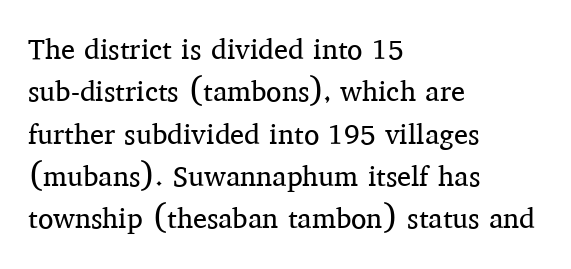
Q: Is the text bold? A: No.
Q: Is the text italic (slanted)? A: No, it is upright.
Q: Is the typeface a serif or a sans-serif typeface? A: Serif.
Q: Is the text underlined? A: No.
Q: How is the paragraph aligned? A: Left-aligned.
Q: Is the spacing between letters normal or unusually wide? A: Normal.
Q: Is the spacing between lines tight, normal or loose? A: Normal.
Q: Width (condensed, normal, or wide)? A: Normal.
Q: Stroke contrast? A: Medium.
Q: x-height? A: Medium.
Q: Monospaced? A: No.
